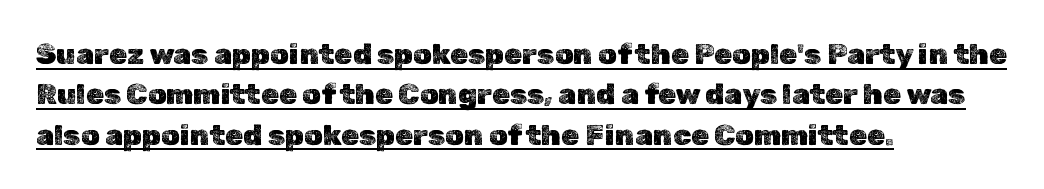
The image shows 29 px text type, upright; set left-aligned, normal line spacing (1.39x), normal letter spacing, underlined; a medium x-height.
